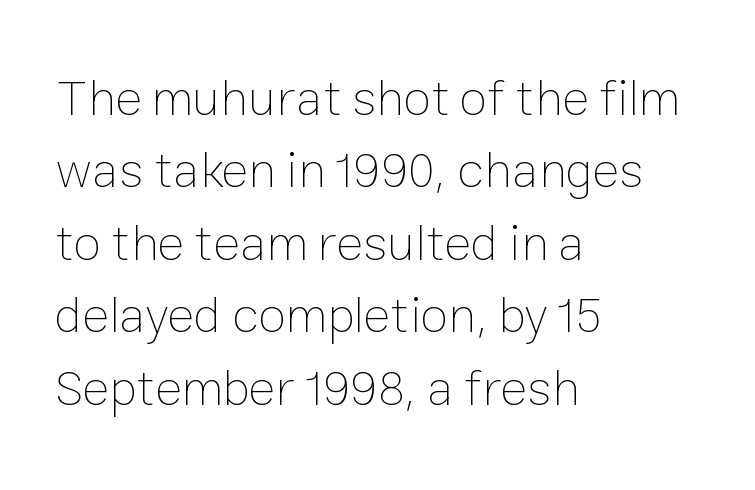
Q: Is the text bold? A: No.
Q: Is the text italic (slanted)? A: No, it is upright.
Q: Is the text underlined? A: No.
Q: How is the paragraph aligned? A: Left-aligned.
Q: Is the spacing between letters normal or unusually wide? A: Normal.
Q: Is the spacing between lines tight, normal or loose? A: Normal.
Q: Width (condensed, normal, or wide)? A: Normal.
Q: Stroke contrast? A: Low.
Q: x-height? A: Medium.
Q: Monospaced? A: No.
